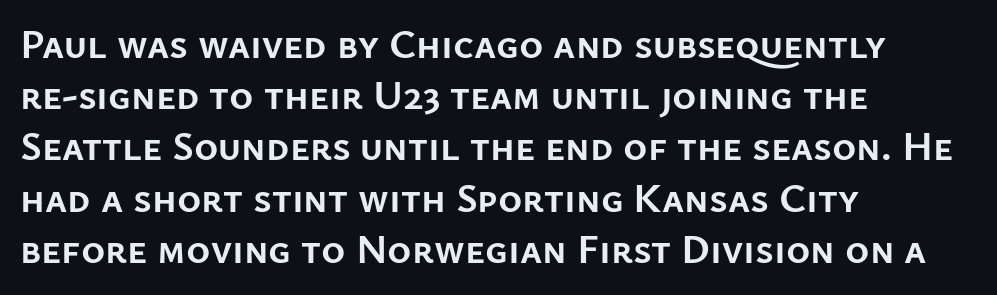
Q: Is the text bold? A: Yes.
Q: Is the text italic (slanted)? A: No, it is upright.
Q: Is the typeface a serif or a sans-serif typeface? A: Sans-serif.
Q: Is the text underlined? A: No.
Q: How is the paragraph aligned? A: Left-aligned.
Q: Is the spacing between letters normal or unusually wide? A: Normal.
Q: Is the spacing between lines tight, normal or loose? A: Normal.
Q: Width (condensed, normal, or wide)? A: Normal.
Q: Stroke contrast? A: Low.
Q: x-height? A: Medium.
Q: Monospaced? A: No.
